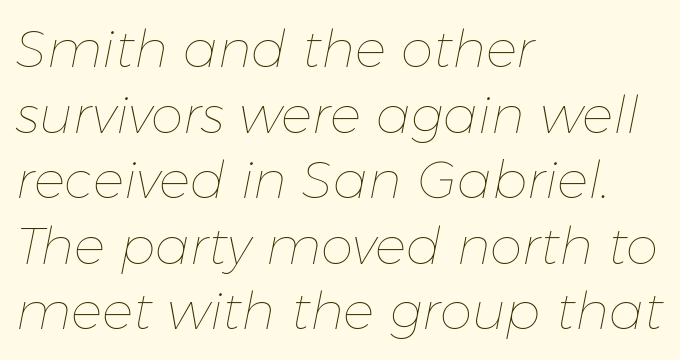
Q: Is the text bold? A: No.
Q: Is the text italic (slanted)? A: Yes, it leans right by about 11 degrees.
Q: Is the text underlined? A: No.
Q: How is the paragraph aligned? A: Left-aligned.
Q: Is the spacing between letters normal or unusually wide? A: Normal.
Q: Is the spacing between lines tight, normal or loose? A: Normal.
Q: Width (condensed, normal, or wide)? A: Normal.
Q: Stroke contrast? A: Low.
Q: x-height? A: Medium.
Q: Monospaced? A: No.
